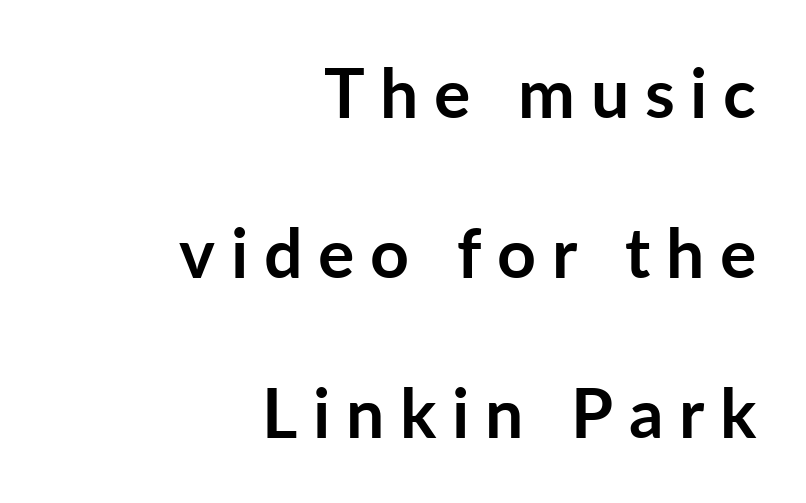
The image shows 68 px semibold sans-serif type, upright; set right-aligned, loose line spacing (2.35x), unusually wide letter spacing (+0.23 em), not underlined; low stroke contrast and a medium x-height.
